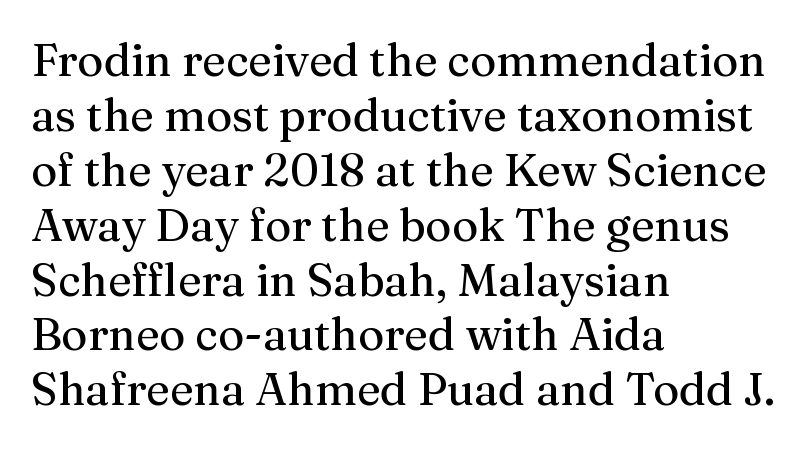
Q: Is the text italic (slanted)? A: No, it is upright.
Q: Is the typeface a serif or a sans-serif typeface? A: Serif.
Q: Is the text underlined? A: No.
Q: How is the paragraph aligned? A: Left-aligned.
Q: Is the spacing between letters normal or unusually wide? A: Normal.
Q: Width (condensed, normal, or wide)? A: Normal.
Q: Stroke contrast? A: Medium.
Q: x-height? A: Medium.
Q: Monospaced? A: No.
